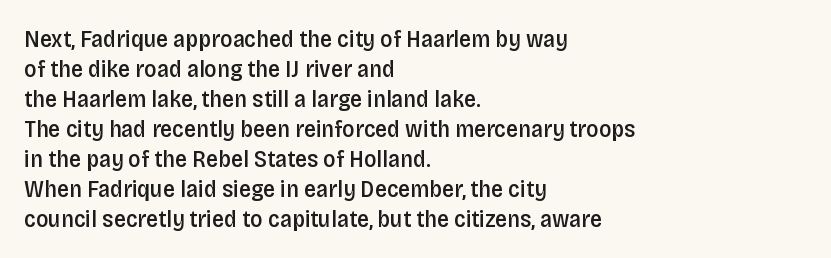
The image shows 24 px text type, upright; set left-aligned, normal line spacing (1.25x), normal letter spacing, not underlined.
